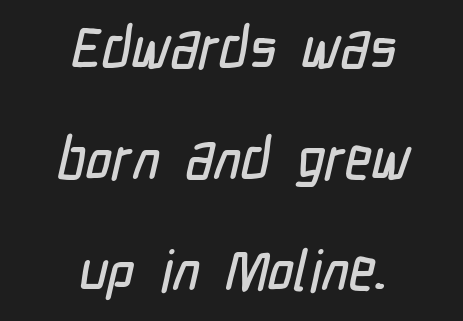
The area under the type is left untouched. You could fit nearly another row in the gap between these rows. One-word summary of the alignment: center. The letters carry no serifs — their stems end cleanly without finishing strokes. No extra tracking has been applied to these lines.
